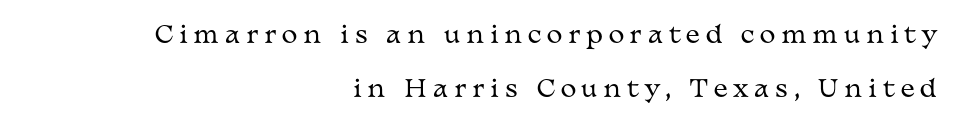
Q: Is the text bold? A: No.
Q: Is the text italic (slanted)? A: No, it is upright.
Q: Is the text underlined? A: No.
Q: How is the paragraph aligned? A: Right-aligned.
Q: Is the spacing between letters normal or unusually wide? A: Unusually wide.
Q: Is the spacing between lines tight, normal or loose? A: Loose.
